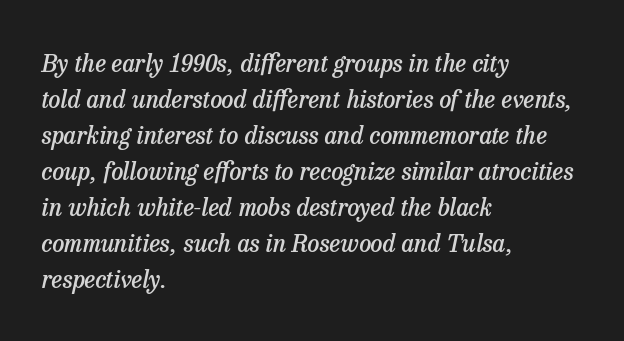
Q: Is the text bold? A: Semi-bold.
Q: Is the text italic (slanted)? A: Yes, it leans right by about 13 degrees.
Q: Is the text underlined? A: No.
Q: How is the paragraph aligned? A: Left-aligned.
Q: Is the spacing between letters normal or unusually wide? A: Normal.
Q: Is the spacing between lines tight, normal or loose? A: Normal.
